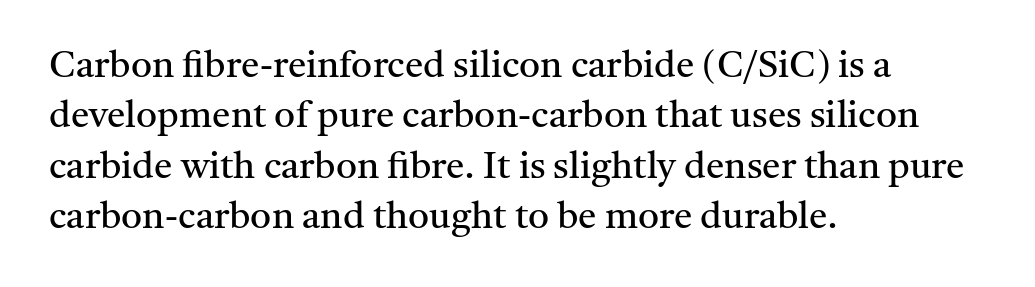
{"serif": "yes", "italic": "no", "bold": "no", "weight": "regular", "width": "normal", "stroke_contrast": "medium", "x_height": "medium", "monospaced": "no", "underline": "no", "align": "left", "line_spacing": "normal", "line_spacing_ratio": 1.36, "letter_spacing": "normal", "letter_spacing_em": 0.0, "glyph_px": 37}
